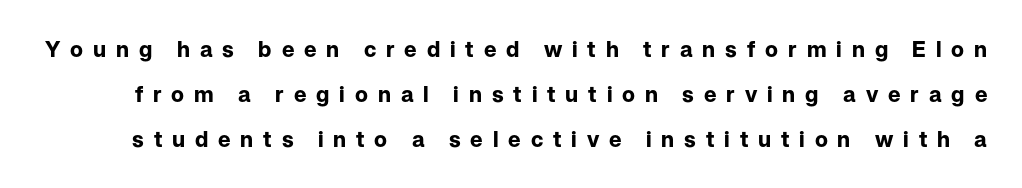
Q: Is the text bold? A: Yes.
Q: Is the text italic (slanted)? A: No, it is upright.
Q: Is the text underlined? A: No.
Q: Is the spacing between letters normal or unusually wide? A: Unusually wide.
Q: Is the spacing between lines tight, normal or loose? A: Loose.
